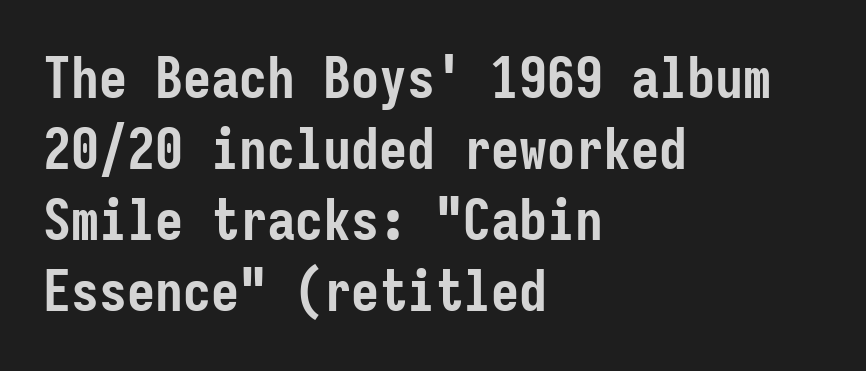
{"serif": "no", "italic": "no", "bold": "yes", "weight": "semibold", "width": "condensed", "stroke_contrast": "low", "x_height": "medium", "monospaced": "yes", "underline": "no", "align": "left", "line_spacing": "normal", "line_spacing_ratio": 1.27, "letter_spacing": "normal", "letter_spacing_em": 0.0, "glyph_px": 56}
